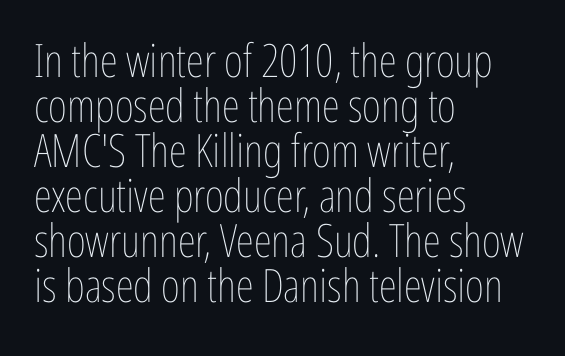
{"italic": "no", "bold": "no", "weight": "thin", "width": "condensed", "stroke_contrast": "low", "x_height": "medium", "monospaced": "no", "underline": "no", "align": "left", "line_spacing": "tight", "line_spacing_ratio": 0.98, "letter_spacing": "normal", "letter_spacing_em": 0.0, "glyph_px": 46}
